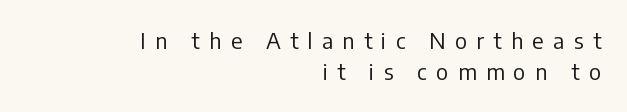
The image shows 22 px text type, upright; set right-aligned, normal line spacing (1.41x), unusually wide letter spacing (+0.42 em), not underlined.
